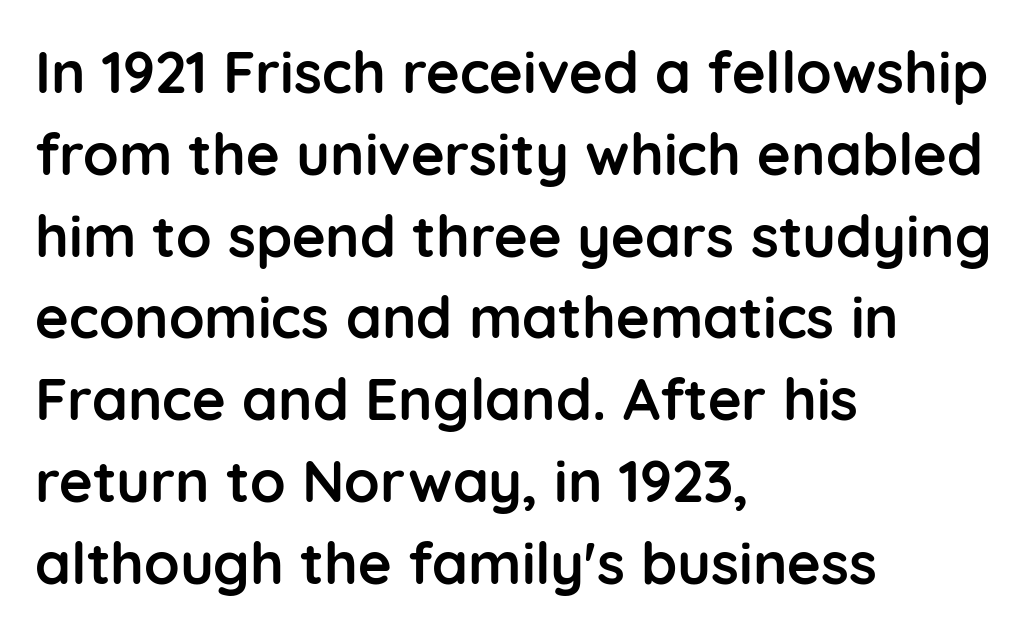
The image shows 58 px semibold sans-serif type, upright; set left-aligned, normal line spacing (1.41x), normal letter spacing, not underlined; low stroke contrast and a medium x-height.
